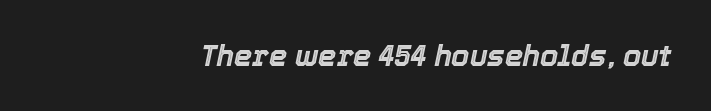
{"italic": "yes", "lean": "right", "slant_degrees": 12, "width": "normal", "x_height": "medium", "monospaced": "no", "underline": "no", "align": "right", "letter_spacing": "normal", "letter_spacing_em": 0.0, "glyph_px": 29}
